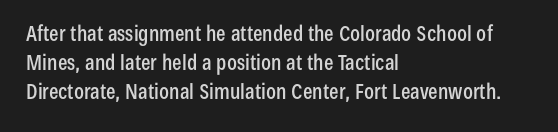
Q: Is the text italic (slanted)? A: No, it is upright.
Q: Is the text underlined? A: No.
Q: How is the paragraph aligned? A: Left-aligned.
Q: Is the spacing between letters normal or unusually wide? A: Normal.
Q: Is the spacing between lines tight, normal or loose? A: Normal.
